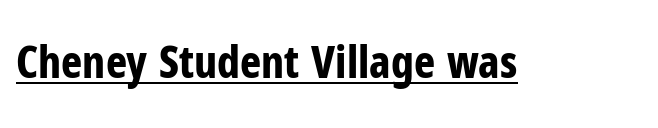
Q: Is the text bold? A: Yes.
Q: Is the text italic (slanted)? A: No, it is upright.
Q: Is the typeface a serif or a sans-serif typeface? A: Sans-serif.
Q: Is the text underlined? A: Yes.
Q: Is the spacing between letters normal or unusually wide? A: Normal.
Q: Width (condensed, normal, or wide)? A: Condensed.
Q: Stroke contrast? A: Low.
Q: x-height? A: Medium.
Q: Monospaced? A: No.
